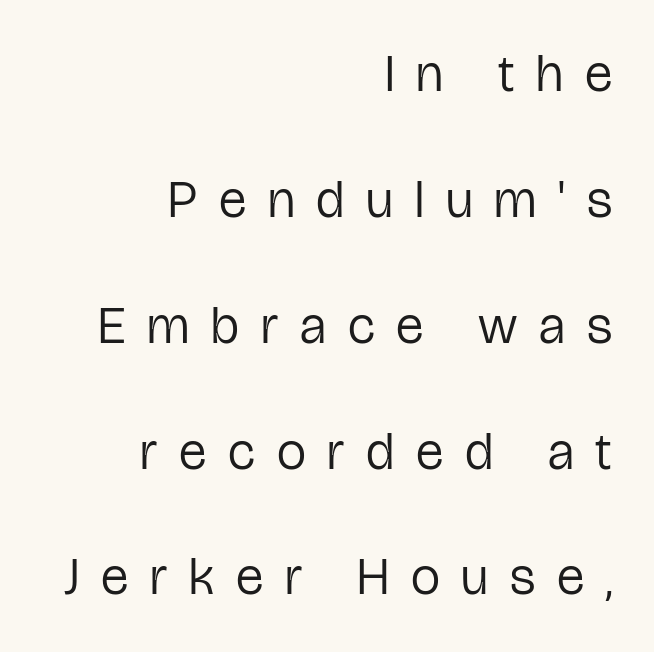
Honestly, the letter spacing is so wide it's the main thing you notice. Honestly, there is no underline to notice here at all. Right-aligned paragraph, ragged on the left. The lettering holds an erect, upright posture throughout. The font is comparable to plain body text, perhaps lighter.
